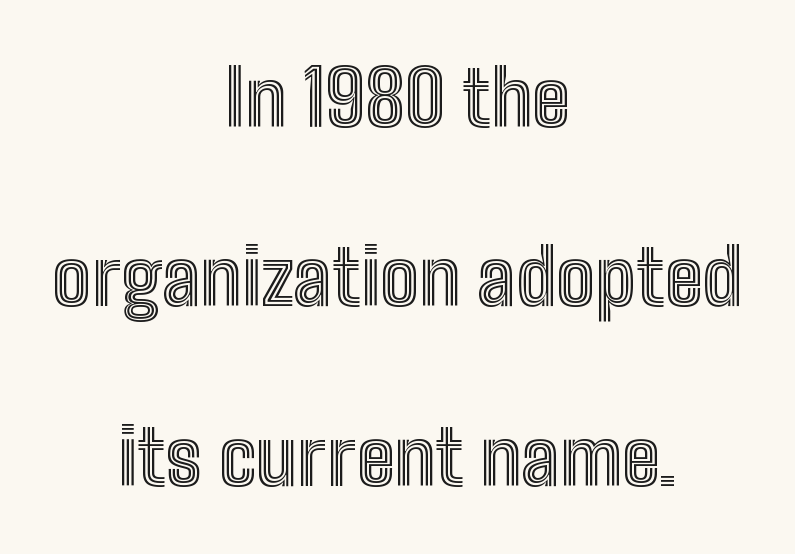
The image shows 77 px condensed type, upright; set centered, loose line spacing (2.33x), normal letter spacing, not underlined; a medium x-height.
